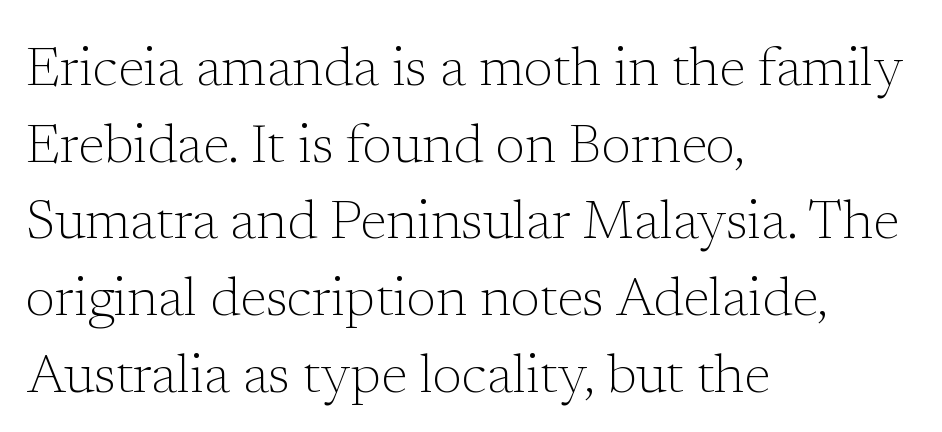
Old-style or modern, the face here clearly has serifs. Vertically, the passage feels balanced, rows spaced as you'd expect. Spacing verdict: proportional, widths tailored to each character. Quick note: underline off.
